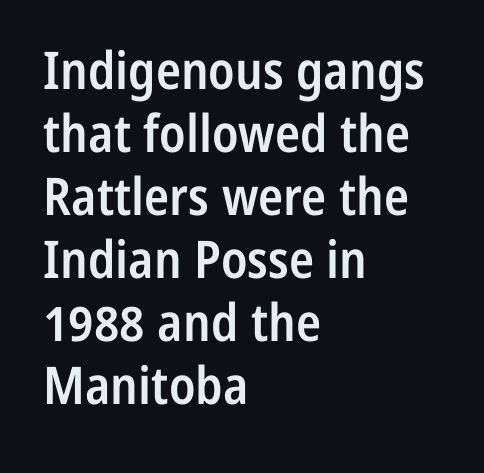
{"serif": "no", "italic": "no", "bold": "semi", "weight": "semibold", "width": "condensed", "stroke_contrast": "low", "x_height": "medium", "monospaced": "no", "underline": "no", "align": "left", "line_spacing_ratio": 1.21, "letter_spacing": "normal", "letter_spacing_em": 0.0, "glyph_px": 52}
